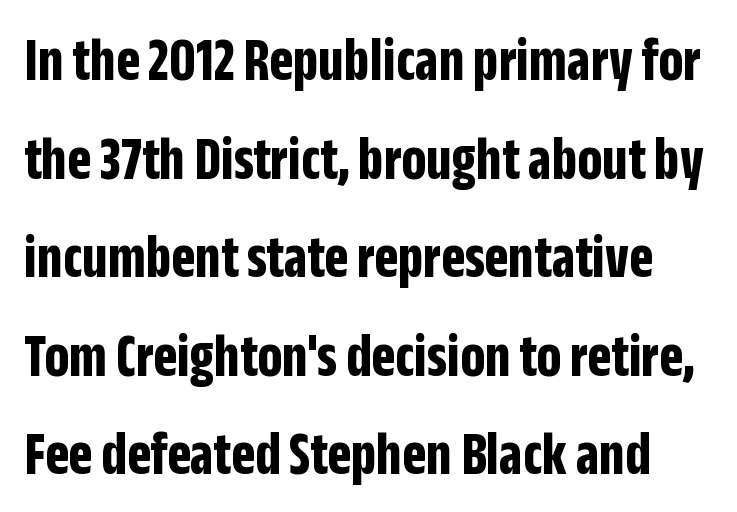
{"serif": "no", "italic": "no", "bold": "yes", "weight": "bold", "width": "condensed", "stroke_contrast": "low", "x_height": "large", "monospaced": "no", "underline": "no", "line_spacing": "normal", "line_spacing_ratio": 1.59, "letter_spacing": "normal", "letter_spacing_em": 0.0, "glyph_px": 62}
